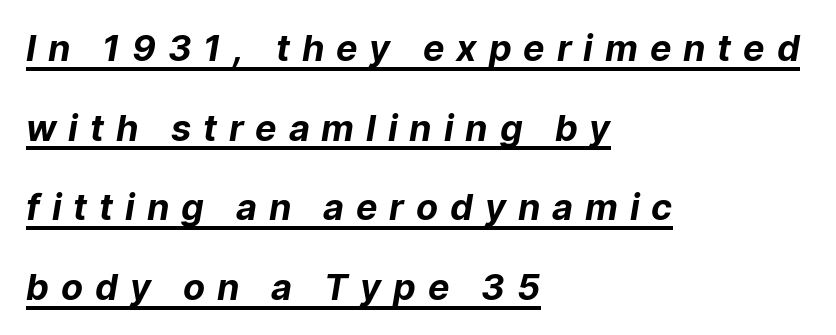
{"serif": "no", "bold": "yes", "weight": "bold", "width": "normal", "stroke_contrast": "low", "x_height": "medium", "monospaced": "no", "underline": "yes", "align": "left", "line_spacing": "loose", "line_spacing_ratio": 2.21, "letter_spacing": "wide", "letter_spacing_em": 0.33, "glyph_px": 36}
